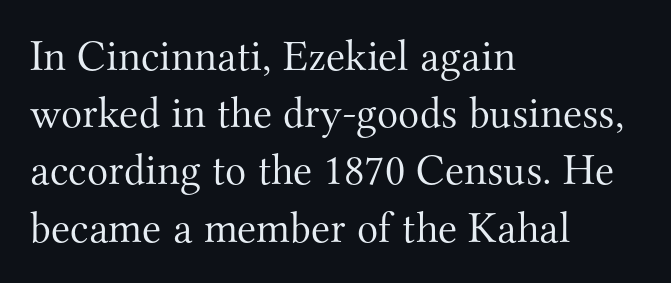
Q: Is the text bold? A: No.
Q: Is the text italic (slanted)? A: No, it is upright.
Q: Is the typeface a serif or a sans-serif typeface? A: Serif.
Q: Is the text underlined? A: No.
Q: How is the paragraph aligned? A: Left-aligned.
Q: Is the spacing between letters normal or unusually wide? A: Normal.
Q: Is the spacing between lines tight, normal or loose? A: Normal.
Q: Width (condensed, normal, or wide)? A: Normal.
Q: Stroke contrast? A: Medium.
Q: x-height? A: Small.
Q: Monospaced? A: No.
